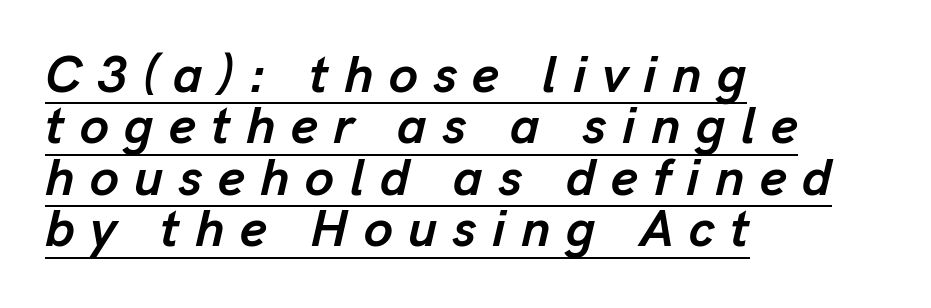
The type is letterspaced generously, with wide tracking. The sample's only ornament is a line tracing under the words. A dark, heavy texture on the line: the type is bold. The typesetter chose a ragged-right arrangement here. Italic? Definitely — the glyphs are oblique.
